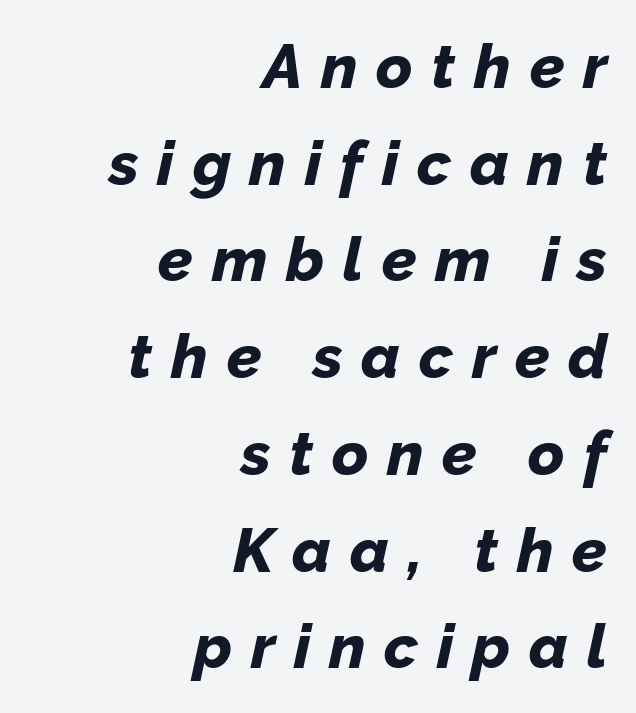
Q: Is the text bold? A: Yes.
Q: Is the text italic (slanted)? A: Yes, it leans right by about 12 degrees.
Q: Is the text underlined? A: No.
Q: How is the paragraph aligned? A: Right-aligned.
Q: Is the spacing between letters normal or unusually wide? A: Unusually wide.
Q: Is the spacing between lines tight, normal or loose? A: Normal.
Q: Width (condensed, normal, or wide)? A: Normal.
Q: Stroke contrast? A: Low.
Q: x-height? A: Medium.
Q: Monospaced? A: No.
